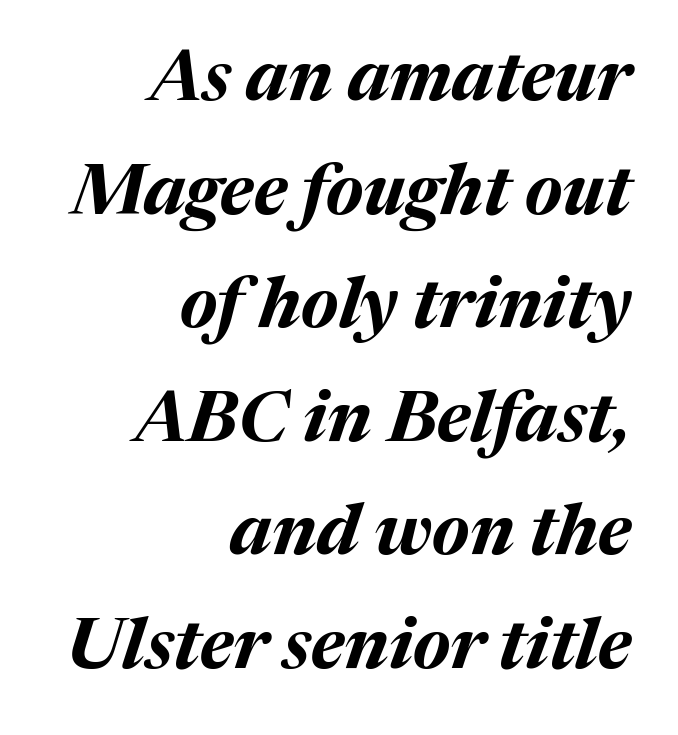
The image shows 71 px bold type, italic (leaning right); set right-aligned, normal line spacing (1.6x), normal letter spacing, not underlined; medium stroke contrast and a medium x-height.
